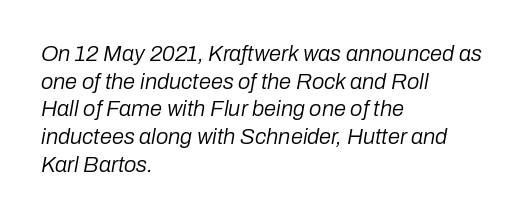
{"italic": "yes", "lean": "right", "slant_degrees": 10, "bold": "no", "underline": "no", "align": "left", "line_spacing": "normal", "line_spacing_ratio": 1.26, "letter_spacing": "normal", "letter_spacing_em": 0.0, "glyph_px": 22}
